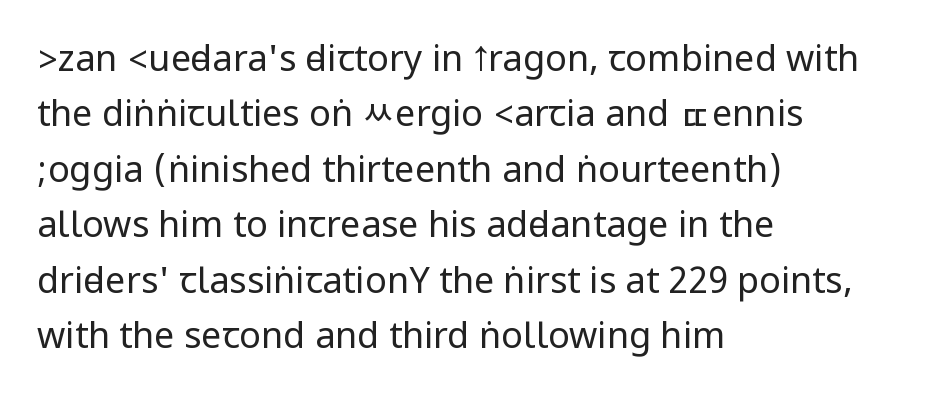
{"serif": "no", "italic": "no", "bold": "no", "weight": "regular", "width": "condensed", "stroke_contrast": "low", "underline": "no", "align": "left", "line_spacing": "normal", "line_spacing_ratio": 1.54, "letter_spacing": "normal", "letter_spacing_em": 0.0, "glyph_px": 36}
